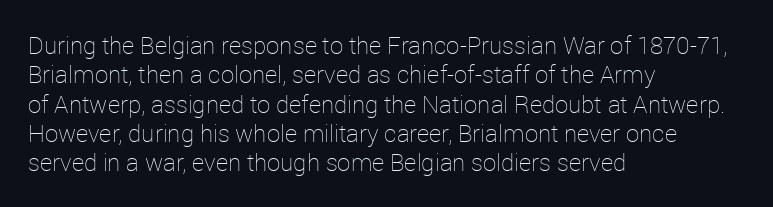
Notice how the stems are strictly vertical — no italics here. Standard letterfit; no display-style spreading of the glyphs. The space beneath each line is pristine and unruled. Counters stay open thanks to moderate or lighter strokes. A classic flush-left, rag-right setting is used for this passage.
